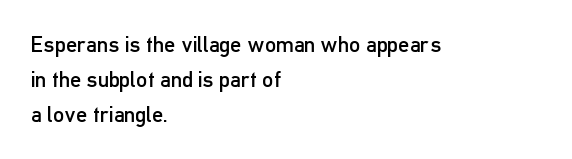
The image shows 22 px text type, upright; set left-aligned, normal line spacing (1.58x), normal letter spacing, not underlined.
